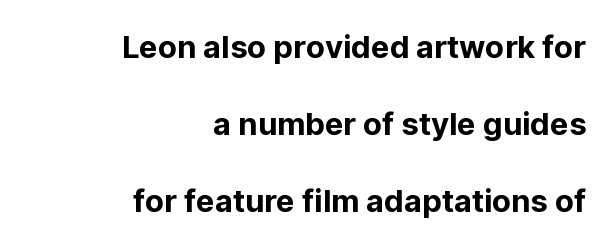
This rendering features lettering with no underline. Every stem runs plumb, perpendicular to the baseline. Typographically, this falls in the sans-serif category. Every row of glyphs terminates at an identical x-position on the right.
